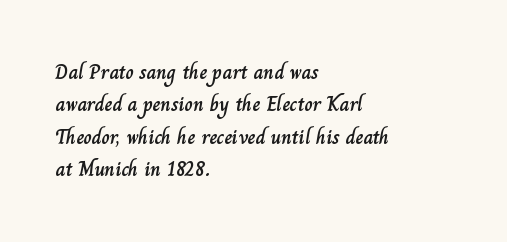
{"underline": "no", "align": "left", "line_spacing": "normal", "line_spacing_ratio": 1.54, "letter_spacing": "normal", "letter_spacing_em": 0.0, "glyph_px": 21}
